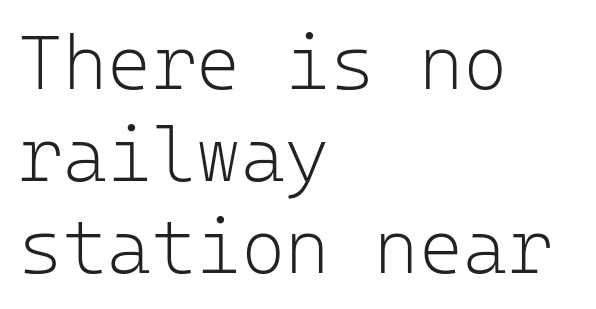
The image shows 76 px light sans-serif type, upright, monospaced; set left-aligned, line spacing 1.21x, normal letter spacing, not underlined; low stroke contrast and a medium x-height.
